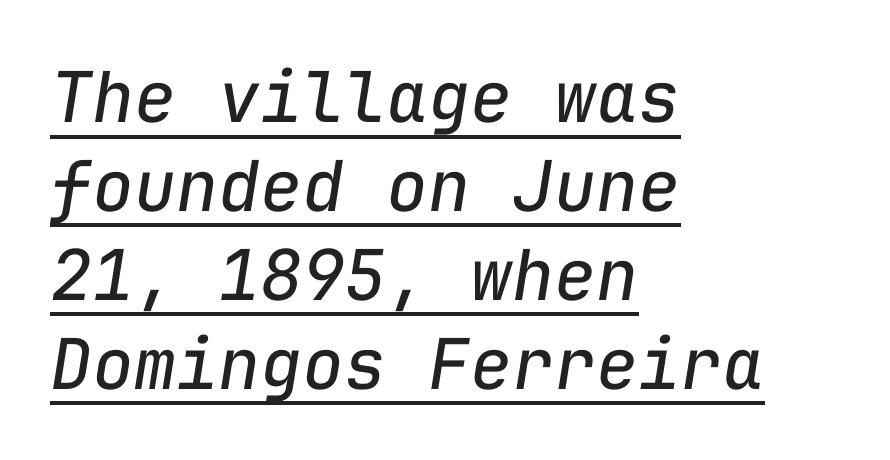
Q: Is the text bold? A: No.
Q: Is the text italic (slanted)? A: Yes, it leans right by about 9 degrees.
Q: Is the text underlined? A: Yes.
Q: How is the paragraph aligned? A: Left-aligned.
Q: Is the spacing between letters normal or unusually wide? A: Normal.
Q: Is the spacing between lines tight, normal or loose? A: Normal.
Q: Width (condensed, normal, or wide)? A: Normal.
Q: Stroke contrast? A: Low.
Q: x-height? A: Medium.
Q: Monospaced? A: Yes.
